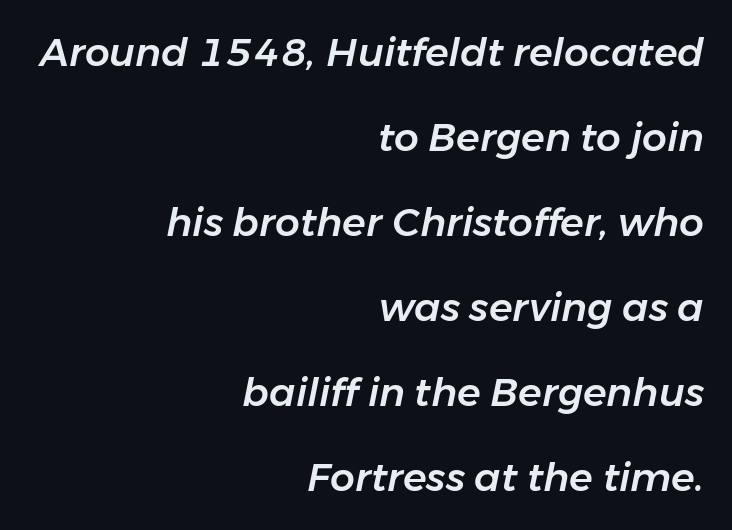
Q: Is the text italic (slanted)? A: Yes, it leans right by about 11 degrees.
Q: Is the text underlined? A: No.
Q: How is the paragraph aligned? A: Right-aligned.
Q: Is the spacing between letters normal or unusually wide? A: Normal.
Q: Is the spacing between lines tight, normal or loose? A: Loose.
Q: Width (condensed, normal, or wide)? A: Normal.
Q: Stroke contrast? A: Low.
Q: x-height? A: Medium.
Q: Monospaced? A: No.
